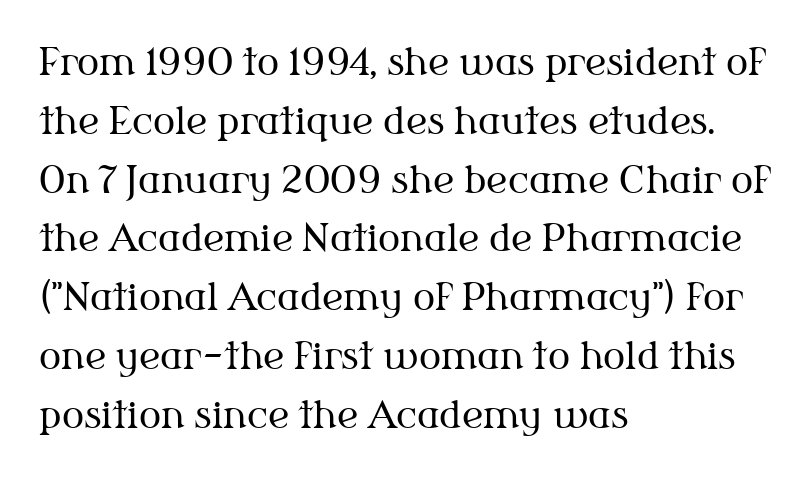
Q: Is the text bold? A: No.
Q: Is the text italic (slanted)? A: No, it is upright.
Q: Is the typeface a serif or a sans-serif typeface? A: Serif.
Q: Is the text underlined? A: No.
Q: How is the paragraph aligned? A: Left-aligned.
Q: Is the spacing between letters normal or unusually wide? A: Normal.
Q: Is the spacing between lines tight, normal or loose? A: Normal.
Q: Width (condensed, normal, or wide)? A: Normal.
Q: Stroke contrast? A: Medium.
Q: x-height? A: Medium.
Q: Monospaced? A: No.
